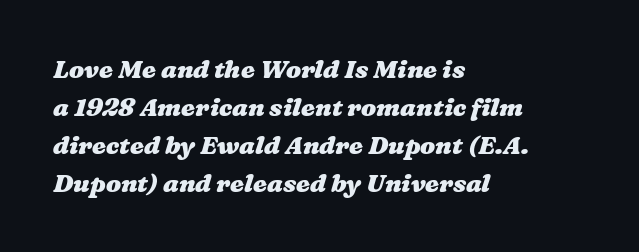
The gap between lines stays unmarked. Normally led — the rows are evenly, conventionally spaced. Alignment: flush left. Compared with an ordinary text face, these strokes are far heavier — a full bold. Students, note that the glyphs here touch the page at normal intervals.
